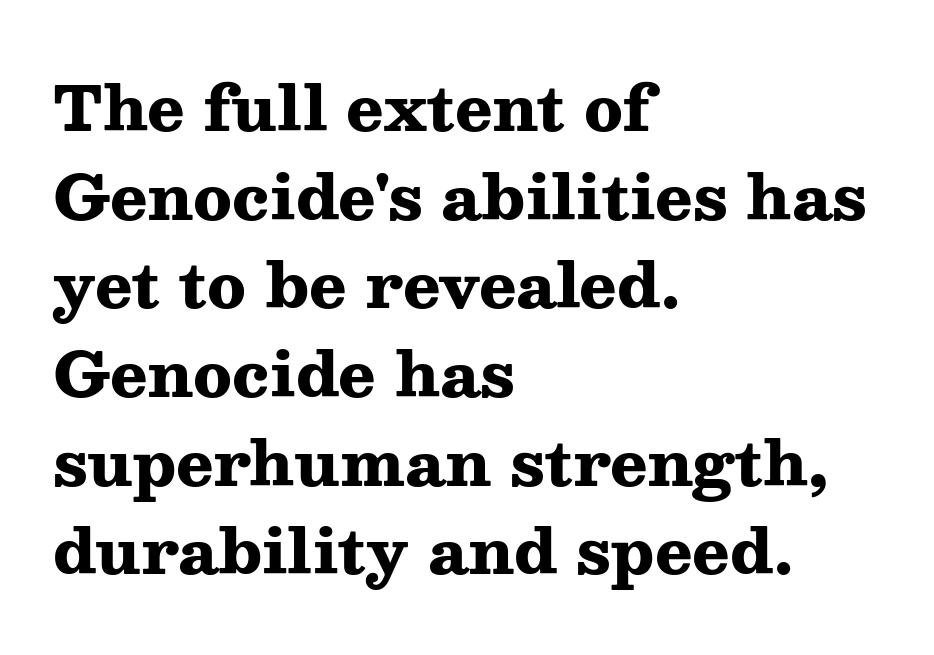
No extra tracking has been applied to these lines. These lines carry a lot of weight — the face is fully bold. Just letters on the line, the space beneath them empty. You can tell it's not italic because the verticals are truly vertical. Is this a fixed-width face? No — the glyphs have proportional, varying widths.
